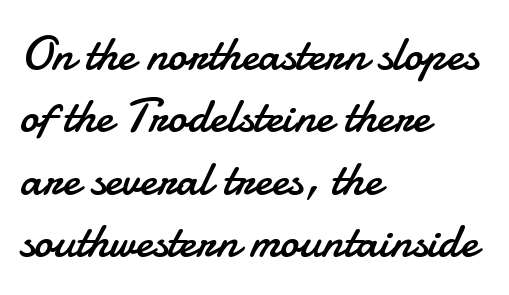
The image shows 48 px regular-weight sans-serif type; set left-aligned, normal line spacing (1.3x), normal letter spacing, not underlined; low stroke contrast and a small x-height.
